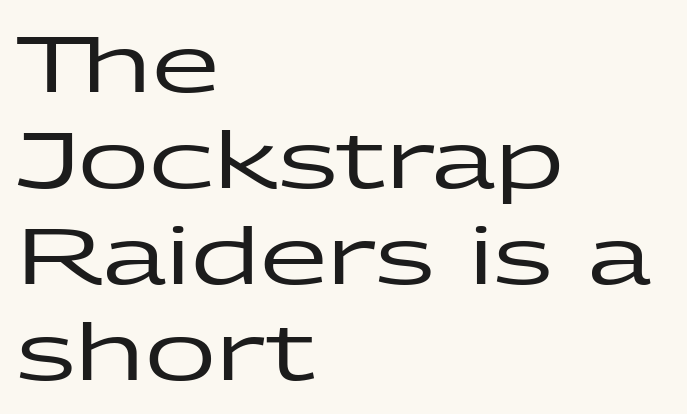
The image shows 78 px wide sans-serif type, upright; set left-aligned, line spacing 1.23x, normal letter spacing, not underlined; low stroke contrast and a medium x-height.
